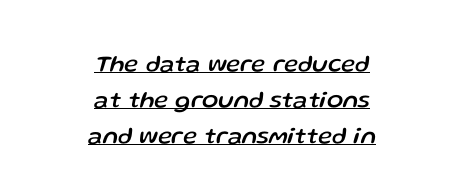
{"italic": "yes", "lean": "right", "slant_degrees": 13, "underline": "yes", "align": "center", "line_spacing": "normal", "line_spacing_ratio": 1.5, "letter_spacing": "normal", "letter_spacing_em": 0.0, "glyph_px": 24}
